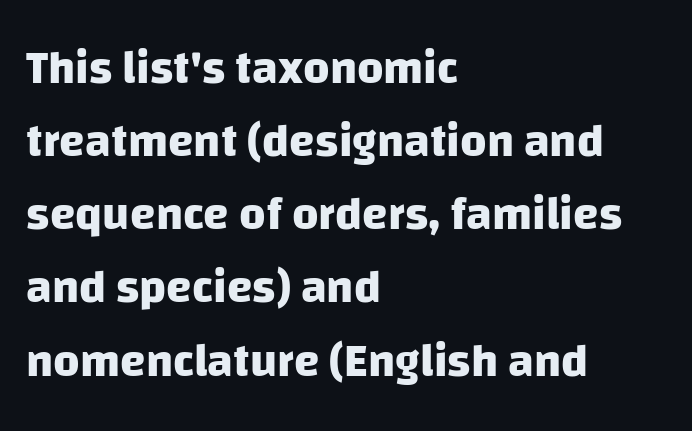
{"serif": "no", "bold": "yes", "weight": "heavy", "width": "normal", "stroke_contrast": "low", "x_height": "large", "monospaced": "no", "underline": "no", "align": "left", "line_spacing": "normal", "line_spacing_ratio": 1.59, "letter_spacing": "normal", "letter_spacing_em": 0.0, "glyph_px": 46}
